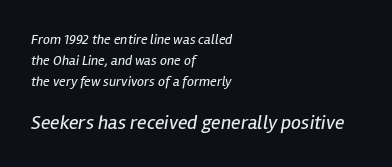
The image shows 20 px text type, italic (leaning right); set left-aligned, normal line spacing (1.51x), normal letter spacing, not underlined; the second (bottom) block is 1.43x larger.
